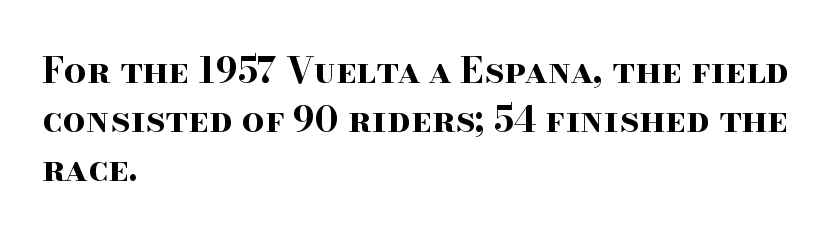
{"serif": "yes", "italic": "no", "bold": "yes", "weight": "bold", "width": "wide", "stroke_contrast": "high", "x_height": "small", "monospaced": "no", "underline": "no", "align": "left", "line_spacing": "normal", "line_spacing_ratio": 1.36, "letter_spacing": "normal", "letter_spacing_em": 0.0, "glyph_px": 36}
